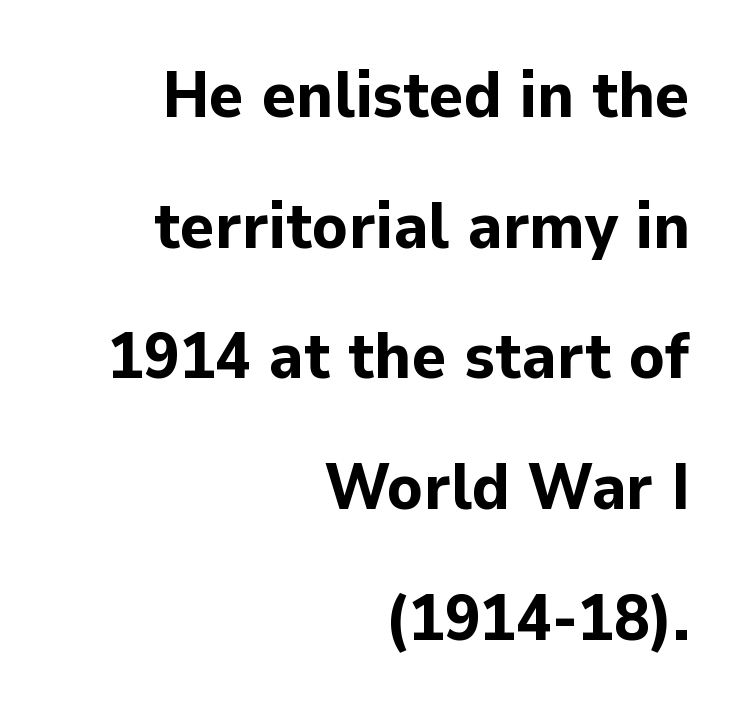
The image shows 65 px bold sans-serif type, upright; set right-aligned, loose line spacing (2.01x), normal letter spacing, not underlined; low stroke contrast and a medium x-height.
